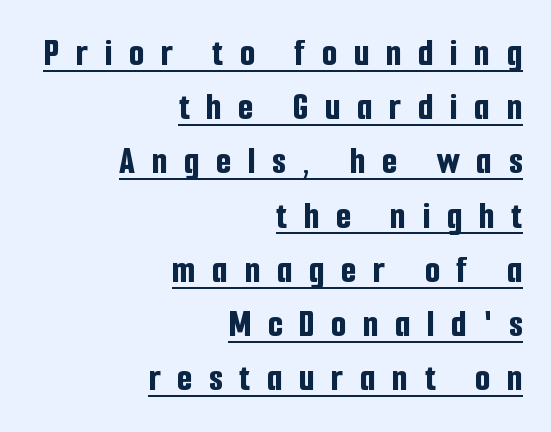
Q: Is the text bold? A: Yes.
Q: Is the text italic (slanted)? A: No, it is upright.
Q: Is the typeface a serif or a sans-serif typeface? A: Sans-serif.
Q: Is the text underlined? A: Yes.
Q: How is the paragraph aligned? A: Right-aligned.
Q: Is the spacing between letters normal or unusually wide? A: Unusually wide.
Q: Is the spacing between lines tight, normal or loose? A: Normal.
Q: Width (condensed, normal, or wide)? A: Condensed.
Q: Stroke contrast? A: Low.
Q: x-height? A: Medium.
Q: Monospaced? A: No.
